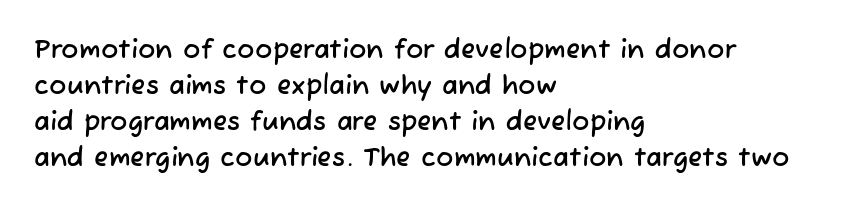
Visually the block forms a straight wall on the left and a jagged coastline on the right. These lines sit exactly where default settings would place them. This rendering leaves character spacing at its baseline value. Decoration check: the copy has no underline.
